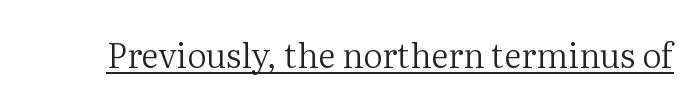
Q: Is the text bold? A: No.
Q: Is the text italic (slanted)? A: No, it is upright.
Q: Is the typeface a serif or a sans-serif typeface? A: Serif.
Q: Is the text underlined? A: Yes.
Q: Is the spacing between letters normal or unusually wide? A: Normal.
Q: Width (condensed, normal, or wide)? A: Normal.
Q: Stroke contrast? A: Medium.
Q: x-height? A: Medium.
Q: Monospaced? A: No.
